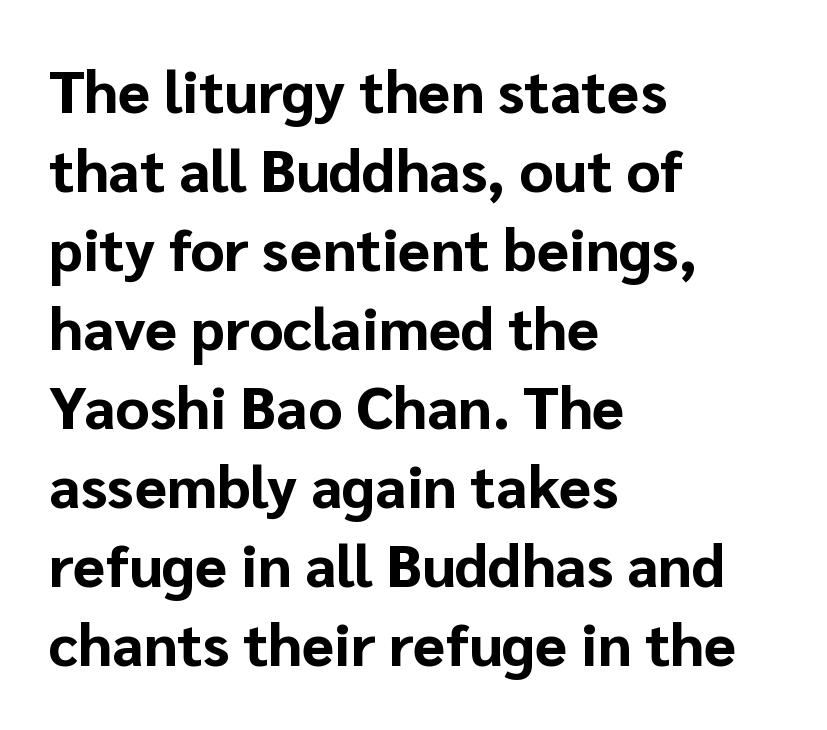
Emphasis by weight is at full strength: bold. How would I describe the line gaps? Plain and ordinary. You could call the tracking neutral — neither tight nor loose. Classification — sans serif. Check the space under the baseline: it is left empty. Character widths vary here, with narrow letters taking less room than wide ones.
